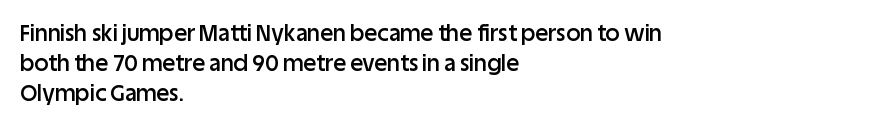
The image shows 22 px text type, upright; set left-aligned, normal line spacing (1.37x), normal letter spacing, not underlined.
